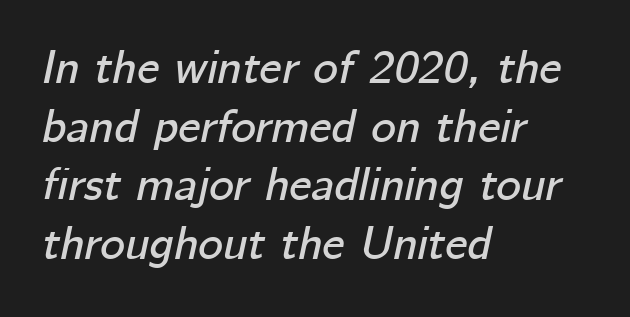
{"italic": "yes", "lean": "right", "slant_degrees": 12, "width": "normal", "stroke_contrast": "low", "x_height": "medium", "monospaced": "no", "underline": "no", "align": "left", "line_spacing": "normal", "line_spacing_ratio": 1.25, "letter_spacing": "normal", "letter_spacing_em": 0.0, "glyph_px": 47}
